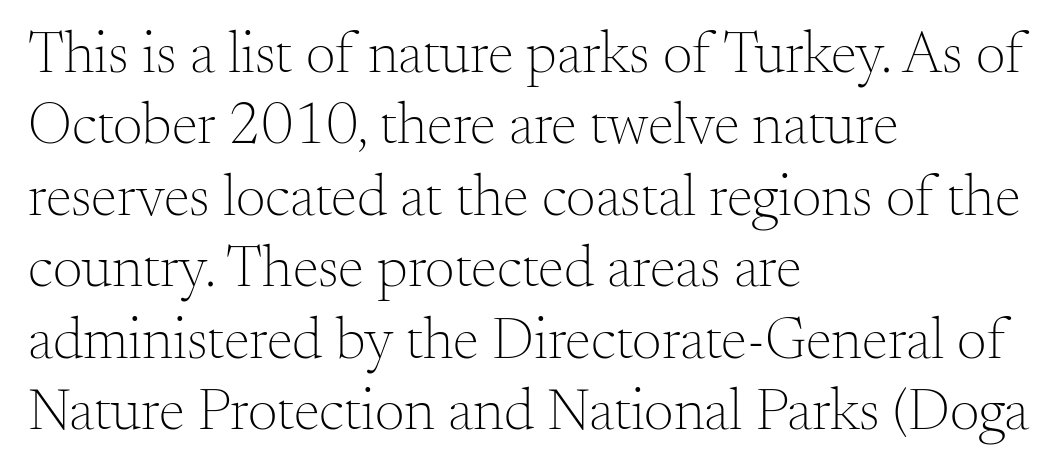
{"serif": "yes", "italic": "no", "bold": "no", "weight": "light", "width": "normal", "stroke_contrast": "medium", "x_height": "small", "monospaced": "no", "underline": "no", "align": "left", "line_spacing_ratio": 1.21, "letter_spacing": "normal", "letter_spacing_em": 0.0, "glyph_px": 59}
